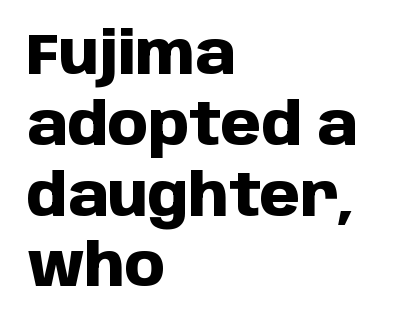
Heavy-handed strokes throughout: this text is bold. The specimen omits any rule beneath the text block's lines. A roman cut, with each character standing at attention. Observe the absence of serifs on each vertical stroke in this sample.
